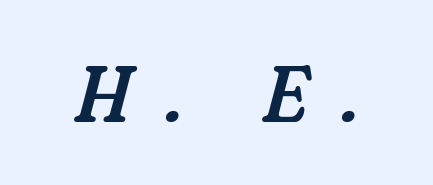
Honestly, there is no underline to notice here at all. Characters are canted at an angle relative to the baseline's perpendicular. Proportional: the letters do not fall into vertical columns. Here the glyphs are tracked loosely, breaking word shapes into spaced letters.
